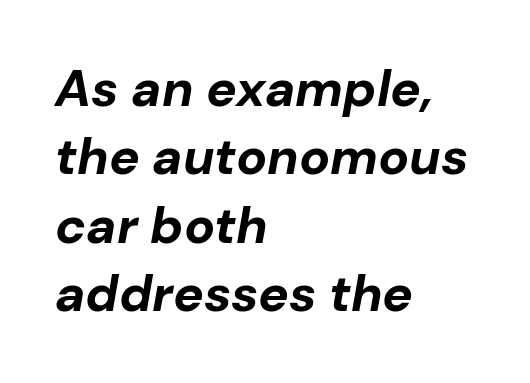
{"italic": "yes", "lean": "right", "slant_degrees": 10, "bold": "yes", "weight": "bold", "width": "normal", "stroke_contrast": "low", "x_height": "medium", "monospaced": "no", "underline": "no", "align": "left", "line_spacing": "normal", "line_spacing_ratio": 1.34, "letter_spacing": "normal", "letter_spacing_em": 0.0, "glyph_px": 51}
